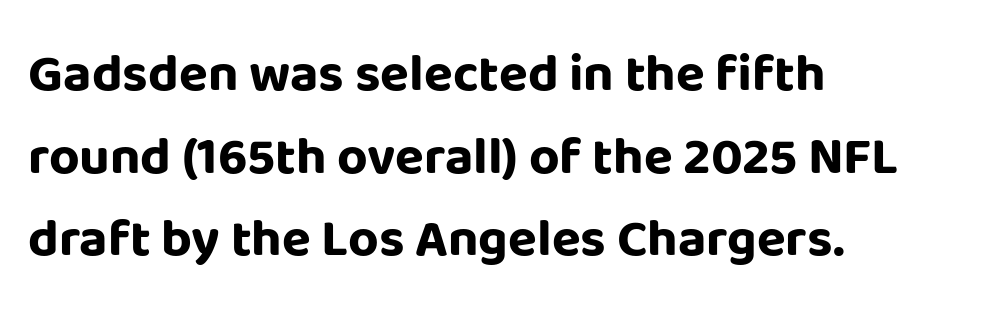
{"serif": "no", "italic": "no", "bold": "yes", "weight": "bold", "width": "normal", "stroke_contrast": "low", "x_height": "large", "monospaced": "no", "underline": "no", "align": "left", "line_spacing": "normal", "line_spacing_ratio": 1.56, "letter_spacing": "normal", "letter_spacing_em": 0.0, "glyph_px": 53}
